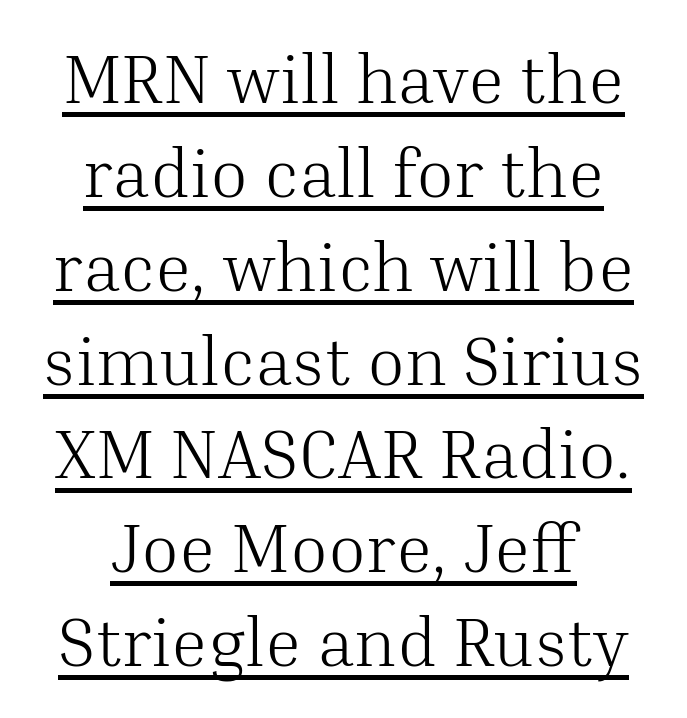
Weight: not bold — regular or lighter. Letterform terminals end in serifs throughout the passage. The paragraph has two soft edges and a firm central axis. When letters stand straight like this, we call the style roman or upright. Varying glyph widths throughout — classic text-font behaviour.
